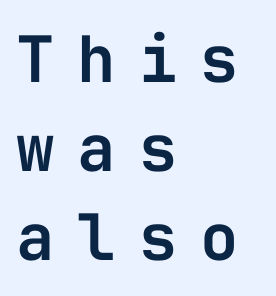
Just letters on the line, the space beneath them empty. Ordinary non-slanted type is in use. Glyph-to-glyph distance is far greater than everyday printed text. Line spacing here is normal. Monospaced: the letters line up in strict vertical columns. All the whitespace from short lines collects on the right.
